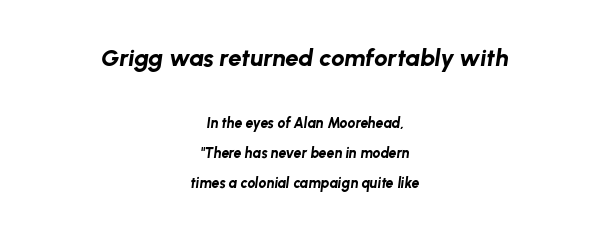
{"italic": "yes", "lean": "right", "slant_degrees": 8, "bold": "yes", "underline": "no", "align": "center", "line_spacing": "loose", "line_spacing_ratio": 2.15, "letter_spacing": "normal", "letter_spacing_em": 0.0, "larger_block": "first", "size_ratio": 1.71, "glyph_px": 24}
